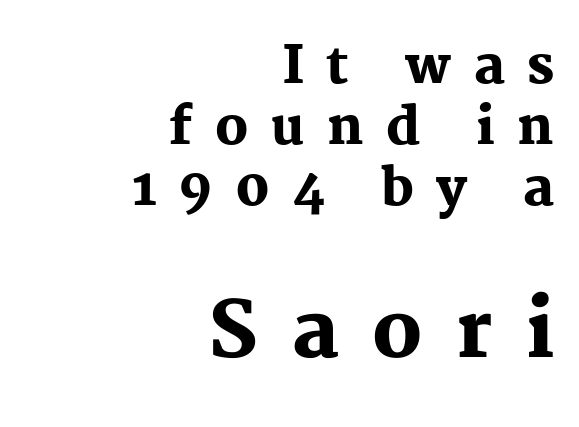
The glyphs have the mass of a bold cut. A typesetter would call this proportional, since set widths differ per character. Glyph-to-glyph distance is far greater than everyday printed text. Examine the stroke ends and you'll spot serifs. Ascenders rise straight up at ninety degrees. Underlining? Definitely not there.
